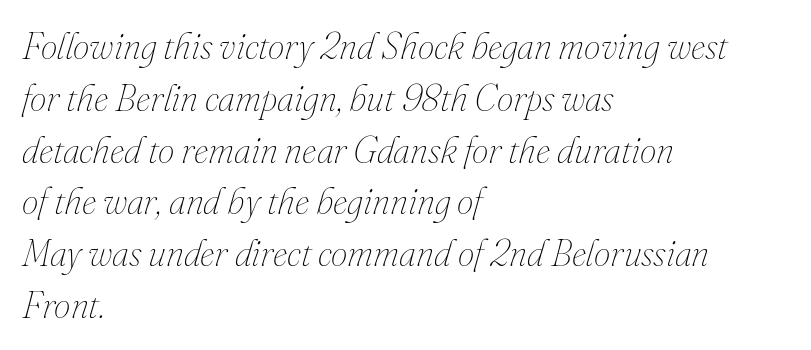
{"italic": "yes", "lean": "right", "slant_degrees": 16, "bold": "no", "weight": "thin", "width": "normal", "stroke_contrast": "medium", "x_height": "small", "monospaced": "no", "underline": "no", "align": "left", "line_spacing": "normal", "line_spacing_ratio": 1.4, "letter_spacing": "normal", "letter_spacing_em": 0.0, "glyph_px": 37}
